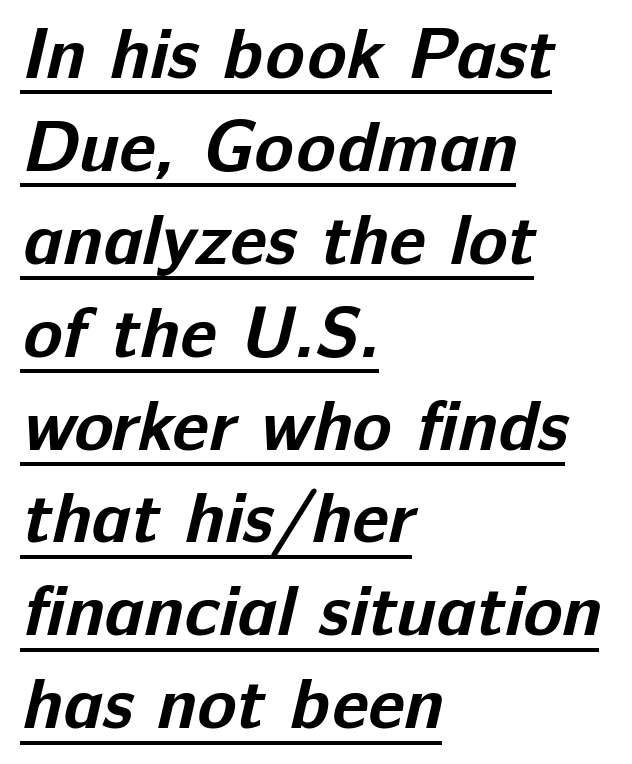
{"serif": "no", "bold": "yes", "weight": "bold", "width": "normal", "stroke_contrast": "low", "x_height": "medium", "monospaced": "no", "underline": "yes", "align": "left", "line_spacing": "normal", "line_spacing_ratio": 1.29, "letter_spacing": "normal", "letter_spacing_em": 0.0, "glyph_px": 72}
